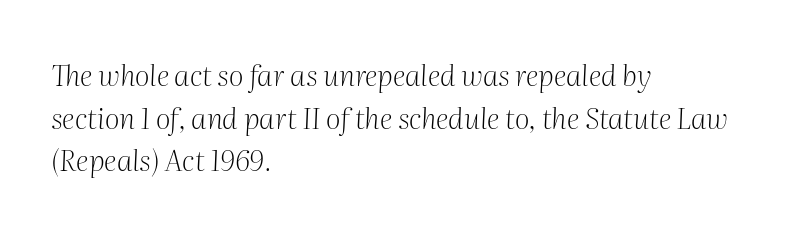
The image shows 29 px light serif type, italic (leaning right); set left-aligned, normal line spacing (1.47x), normal letter spacing, not underlined; medium stroke contrast and a medium x-height.
